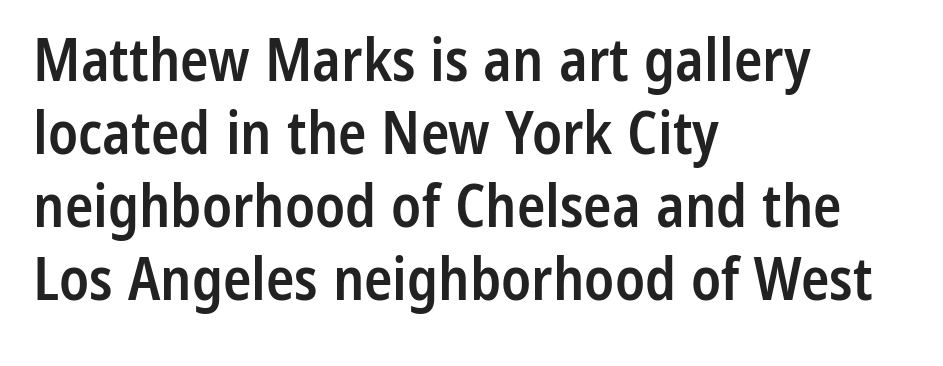
{"serif": "no", "italic": "no", "bold": "semi", "weight": "semibold", "width": "condensed", "stroke_contrast": "low", "x_height": "medium", "monospaced": "no", "underline": "no", "align": "left", "line_spacing_ratio": 1.24, "letter_spacing": "normal", "letter_spacing_em": 0.0, "glyph_px": 59}
